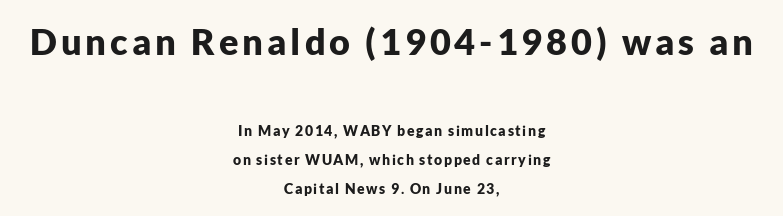
The image shows 36 px bold sans-serif type, upright; set centered, loose line spacing (2.06x), not underlined; the first (top) block is 2.57x larger; low stroke contrast and a medium x-height.
